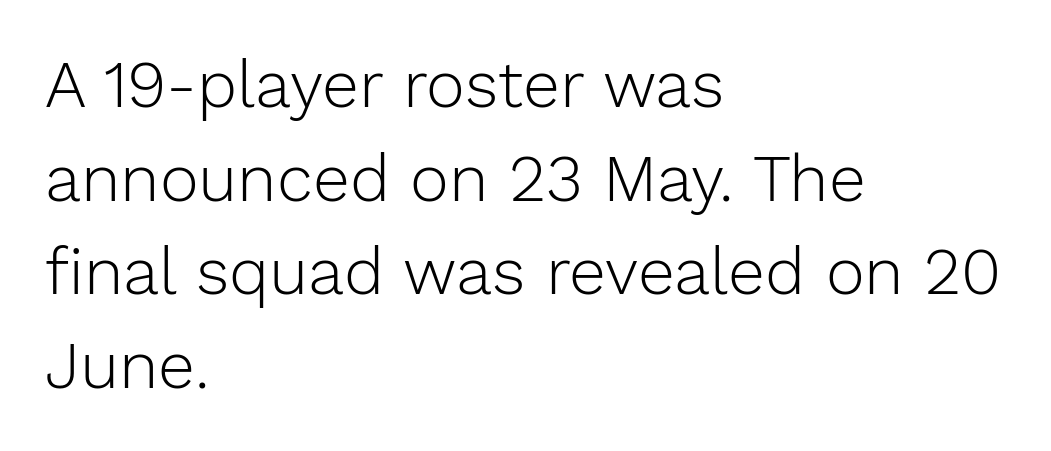
Q: Is the text bold? A: No.
Q: Is the text italic (slanted)? A: No, it is upright.
Q: Is the typeface a serif or a sans-serif typeface? A: Sans-serif.
Q: Is the text underlined? A: No.
Q: How is the paragraph aligned? A: Left-aligned.
Q: Is the spacing between letters normal or unusually wide? A: Normal.
Q: Is the spacing between lines tight, normal or loose? A: Normal.
Q: Width (condensed, normal, or wide)? A: Normal.
Q: Stroke contrast? A: Low.
Q: x-height? A: Medium.
Q: Monospaced? A: No.
